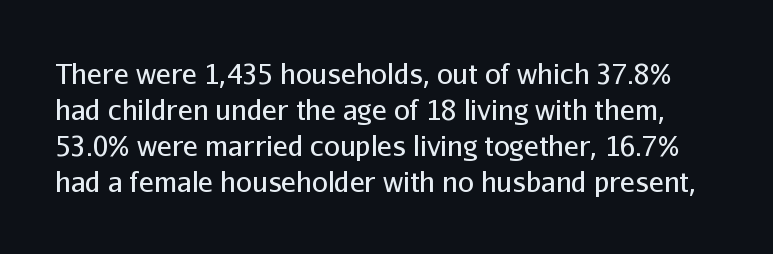
{"serif": "no", "italic": "no", "bold": "no", "weight": "regular", "width": "normal", "stroke_contrast": "low", "x_height": "medium", "monospaced": "no", "underline": "no", "line_spacing": "normal", "line_spacing_ratio": 1.29, "letter_spacing": "normal", "letter_spacing_em": 0.0, "glyph_px": 28}
